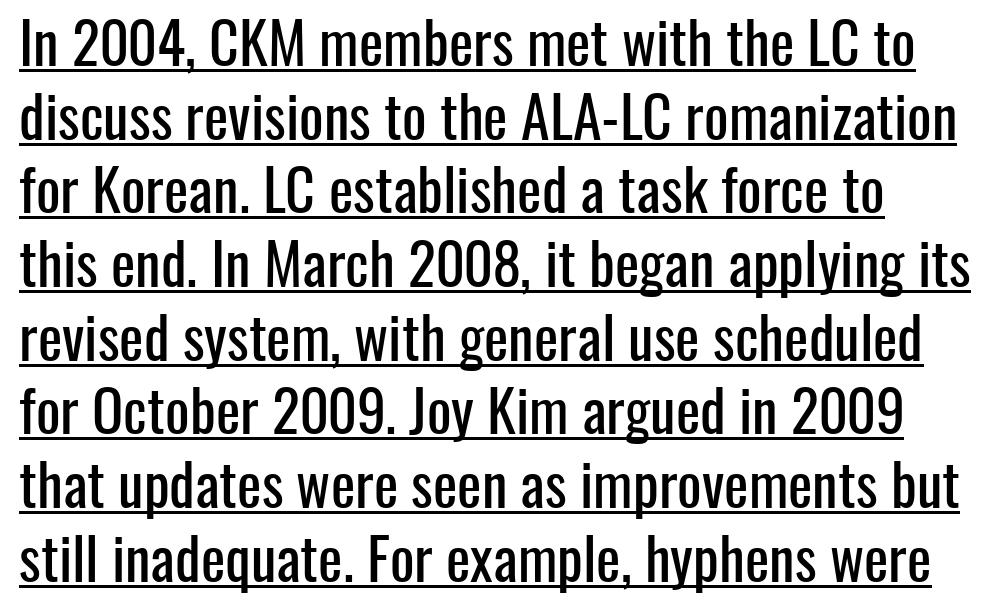
Q: Is the text italic (slanted)? A: No, it is upright.
Q: Is the typeface a serif or a sans-serif typeface? A: Sans-serif.
Q: Is the text underlined? A: Yes.
Q: Is the spacing between letters normal or unusually wide? A: Normal.
Q: Is the spacing between lines tight, normal or loose? A: Normal.
Q: Width (condensed, normal, or wide)? A: Condensed.
Q: Stroke contrast? A: Low.
Q: x-height? A: Medium.
Q: Monospaced? A: No.
